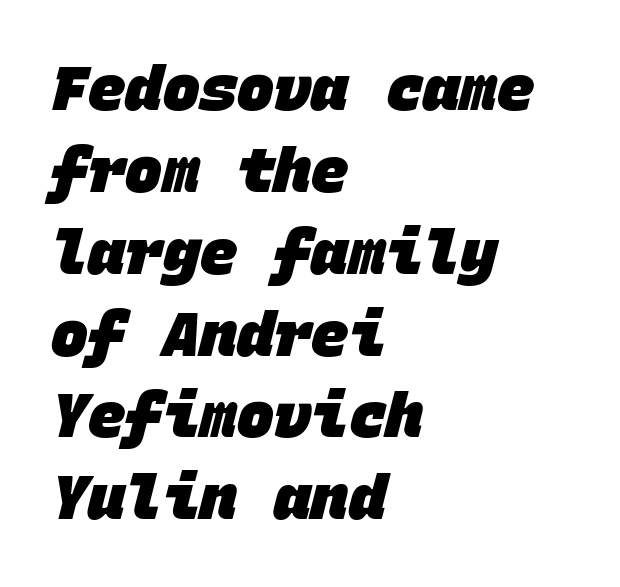
The string is rendered with underlining switched off. Between one letter and the next there's only the usual sliver of space. The rendering shows plain stroke endings on the letterforms — a sans-serif design. On the weight axis this lands at bold, roughly 700. Alignment: flush left. Do the characters align in a grid? Yes, the font is monospaced.
